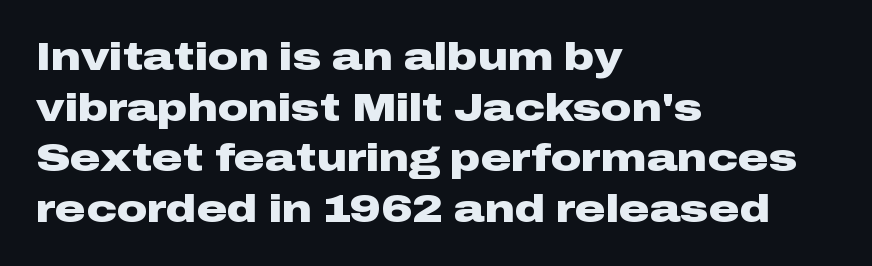
The image shows 38 px heavy, wide sans-serif type, upright; set left-aligned, normal line spacing (1.33x), normal letter spacing, not underlined; low stroke contrast and a medium x-height.
